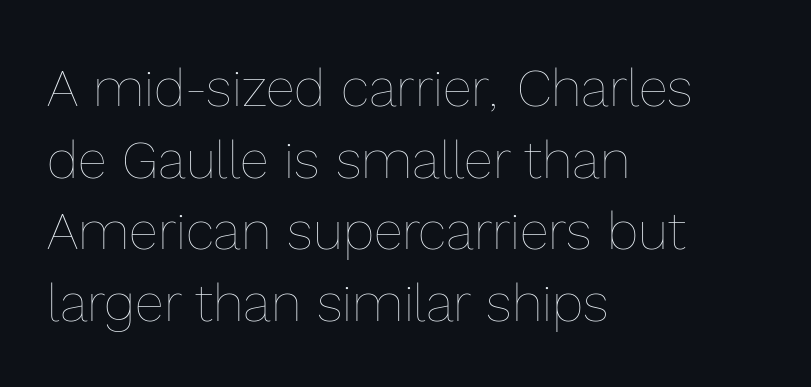
The image shows 53 px thin type, upright; set left-aligned, normal line spacing (1.35x), normal letter spacing, not underlined; a medium x-height.
